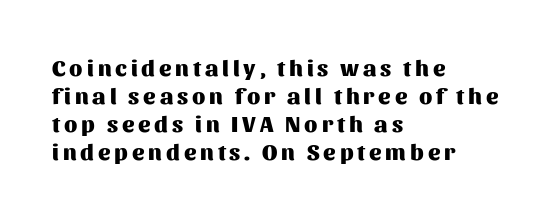
{"italic": "no", "bold": "yes", "underline": "no", "align": "left", "line_spacing_ratio": 1.22, "glyph_px": 23}
